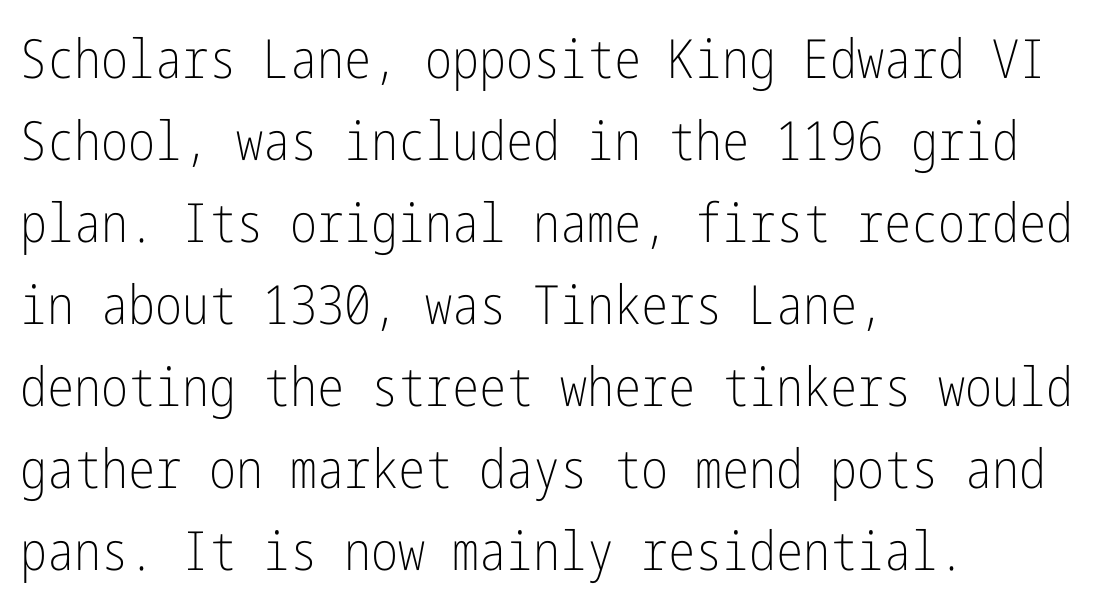
Q: Is the text bold? A: No.
Q: Is the text italic (slanted)? A: No, it is upright.
Q: Is the typeface a serif or a sans-serif typeface? A: Sans-serif.
Q: Is the text underlined? A: No.
Q: How is the paragraph aligned? A: Left-aligned.
Q: Is the spacing between letters normal or unusually wide? A: Normal.
Q: Is the spacing between lines tight, normal or loose? A: Normal.
Q: Width (condensed, normal, or wide)? A: Condensed.
Q: Stroke contrast? A: Low.
Q: x-height? A: Medium.
